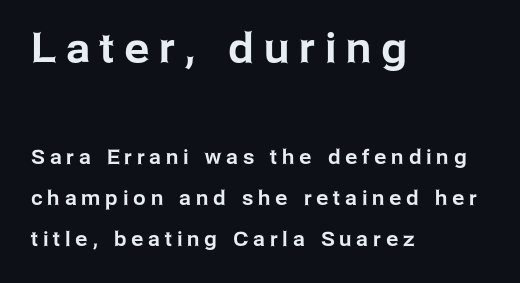
The image shows 41 px sans-serif type, upright; set left-aligned, loose line spacing (2.07x), unusually wide letter spacing (+0.25 em), not underlined; the first (top) block is 2.05x larger; low stroke contrast and a medium x-height.
